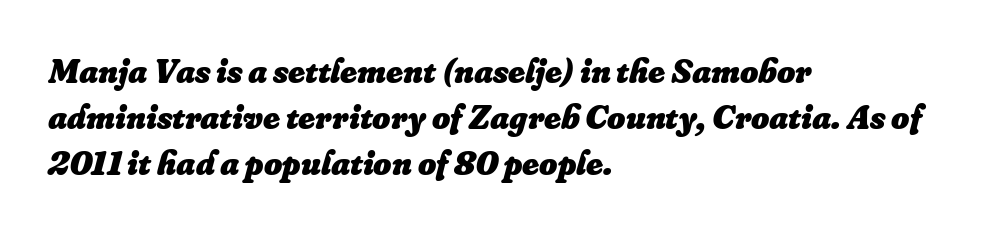
The image shows 35 px heavy type, italic (leaning right); set left-aligned, normal line spacing (1.32x), normal letter spacing, not underlined; low stroke contrast and a small x-height.
